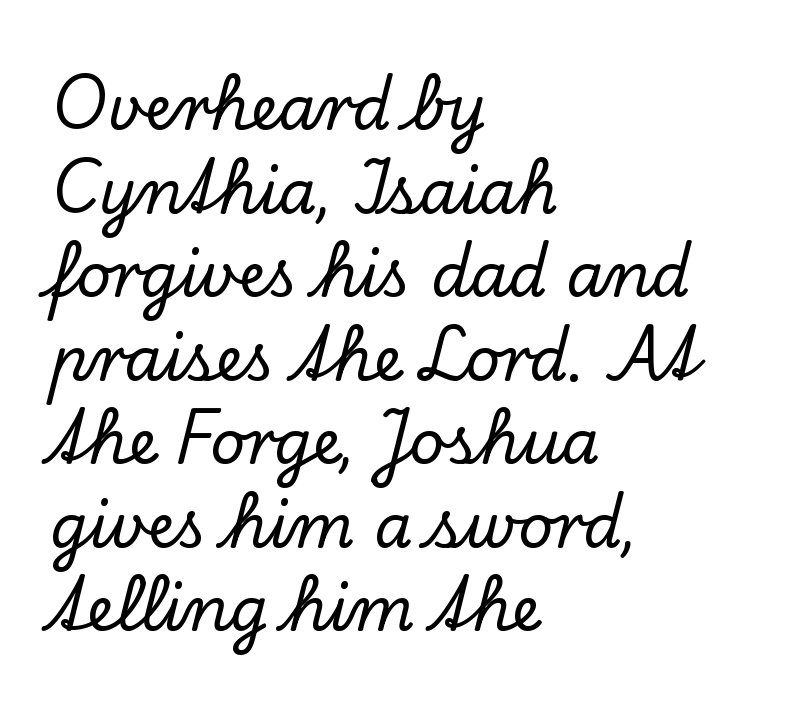
The image shows 61 px serif type; set left-aligned, normal line spacing (1.37x), normal letter spacing, not underlined; low stroke contrast and a small x-height.
